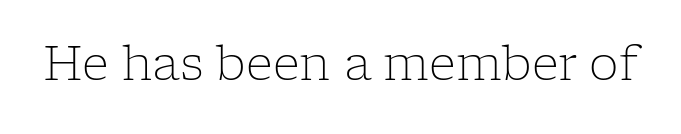
{"serif": "yes", "italic": "no", "bold": "no", "weight": "light", "width": "normal", "stroke_contrast": "low", "x_height": "medium", "monospaced": "no", "underline": "no", "letter_spacing": "normal", "letter_spacing_em": 0.0, "glyph_px": 47}
